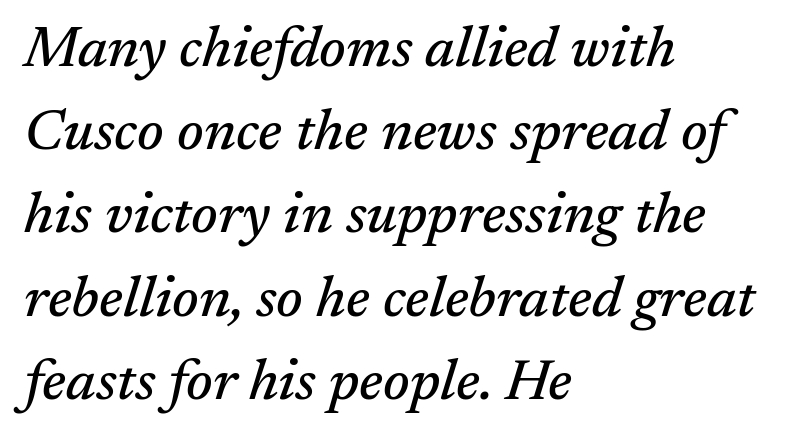
The compositor pushed each line to the left boundary. Normally led — the rows are evenly, conventionally spaced. Just letters on the line, the space beneath them empty. A typesetter would call this zero additional tracking. The lettering tilts uniformly, giving the passage an italic look. The type family on display is of the serif kind.
